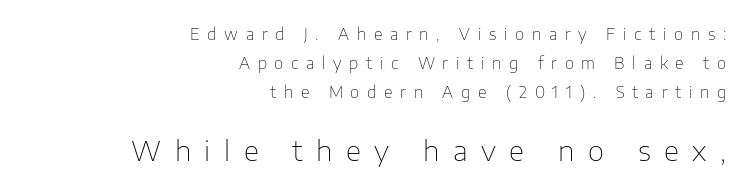
The image shows 28 px thin sans-serif type, upright; set right-aligned, line spacing 1.8x, unusually wide letter spacing (+0.48 em), not underlined; the second (bottom) block is 1.75x larger; low stroke contrast and a medium x-height.
